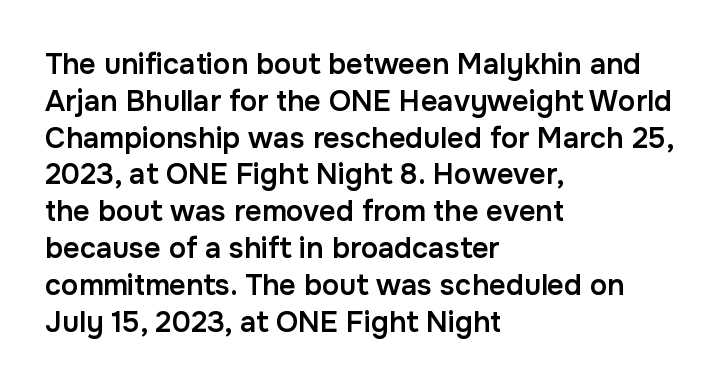
{"serif": "no", "italic": "no", "bold": "semi", "weight": "semibold", "width": "normal", "stroke_contrast": "low", "x_height": "medium", "monospaced": "no", "underline": "no", "align": "left", "line_spacing": "normal", "line_spacing_ratio": 1.27, "letter_spacing": "normal", "letter_spacing_em": 0.0, "glyph_px": 29}
